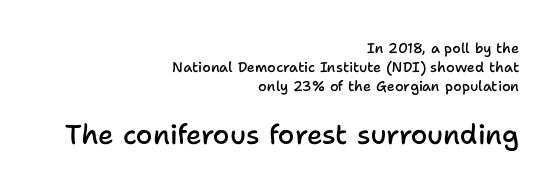
The image shows 27 px text type, upright; set right-aligned, normal line spacing (1.34x), normal letter spacing, not underlined; the second (bottom) block is 1.93x larger.
